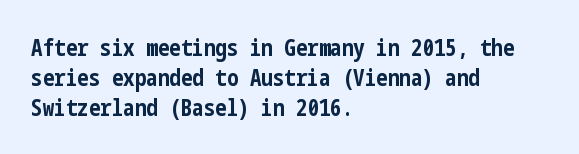
Designer's note — italics off, roman on. Clear beneath every line of the passage. Set as a true bold cut, around the 700 mark. How would I describe the line gaps? Plain and ordinary.
